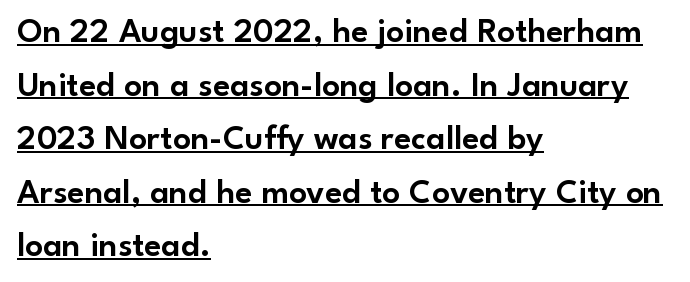
The characters display no serif detailing; their extremities are plain. You can tell it's not italic because the verticals are truly vertical. Do the characters align in a grid? No, the font is proportional. Is the block centered? No — it sits flush against the left margin. This sample keeps an unexceptional amount of space between lines. Here the glyphs are tracked normally, forming tight word shapes.
